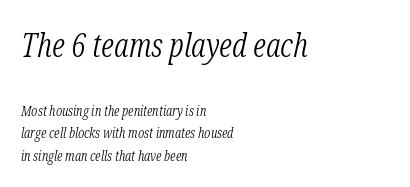
The image shows 33 px light, condensed serif type, italic (leaning right); set left-aligned, normal line spacing (1.61x), normal letter spacing, not underlined; the first (top) block is 2.36x larger; low stroke contrast and a medium x-height.
